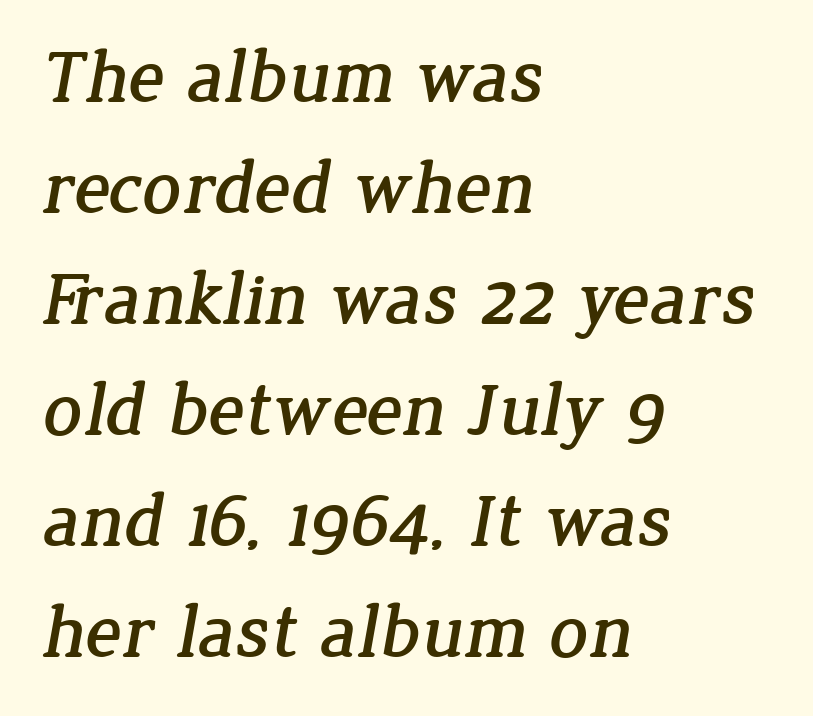
The face used here is proportionally spaced, like ordinary book or web type. Check where the strokes stop: tiny serifs finish them off. Short and long lines alike share a common starting point at left. A bare baseline throughout the passage. These lines keep a tight, regular rhythm from letter to letter. The space between consecutive lines is moderate.
